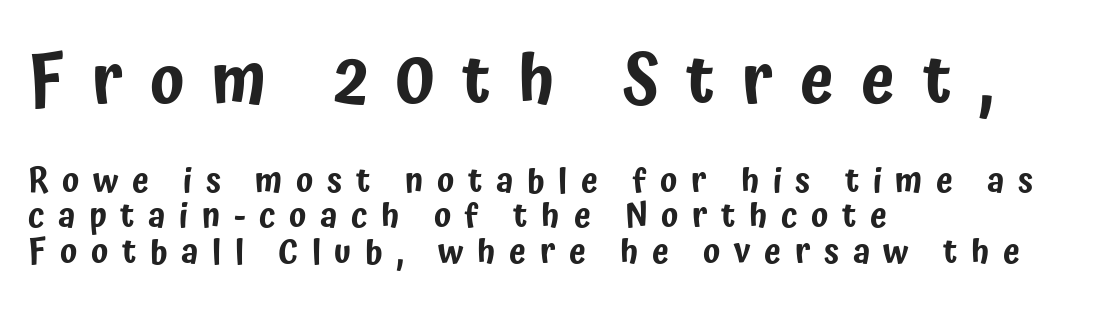
The area under the type is left untouched. The block of text is dense from top to bottom, with scant space between rows. The text was rendered using a sans face with plain stroke endings. Typeset ragged right — the left edge is the straight one. The letterforms stand isolated, each surrounded by extra space. Proportional: the letters do not fall into vertical columns.
